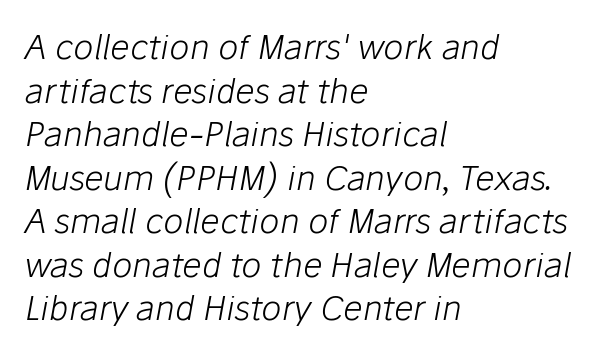
The image shows 34 px light type, italic (leaning right); set left-aligned, normal line spacing (1.28x), normal letter spacing, not underlined; low stroke contrast and a medium x-height.
